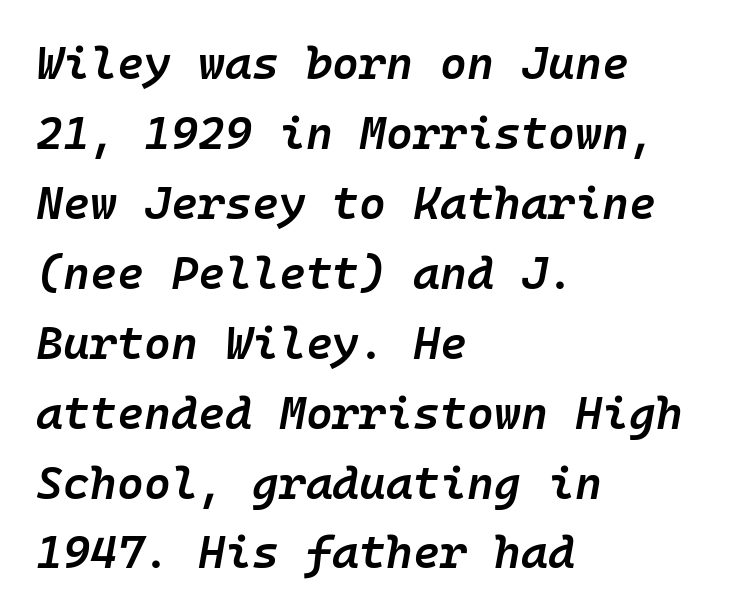
Is the type bold? Partly — it's a semibold, heavier than regular but not fully bold. This is oblique type, the kind used for emphasis or titles. Spacing verdict: monospaced, one width for all characters. The rows are spaced the way most documents space them. Leftover space on each line is placed entirely after the last word.
